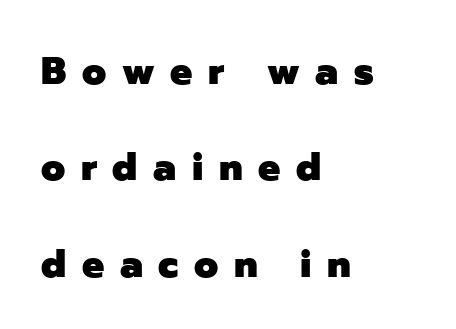
The typesetter chose a ragged-right arrangement here. Italic? Not at all — the glyphs are vertical. Letters rest on an invisible, unmarked baseline. Each new line begins a long way beneath the previous one. The letters are spread apart with noticeably loose tracking. Strokes here are thick enough to call this a true bold.
